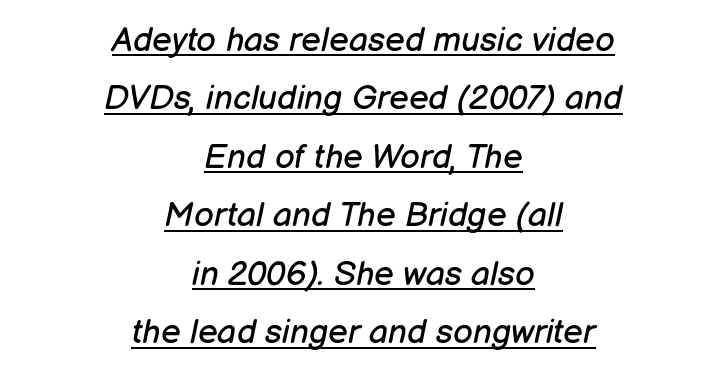
{"italic": "yes", "lean": "right", "slant_degrees": 12, "bold": "no", "weight": "regular", "width": "normal", "stroke_contrast": "low", "x_height": "medium", "monospaced": "no", "underline": "yes", "align": "center", "line_spacing_ratio": 1.72, "letter_spacing": "normal", "letter_spacing_em": 0.0, "glyph_px": 34}
